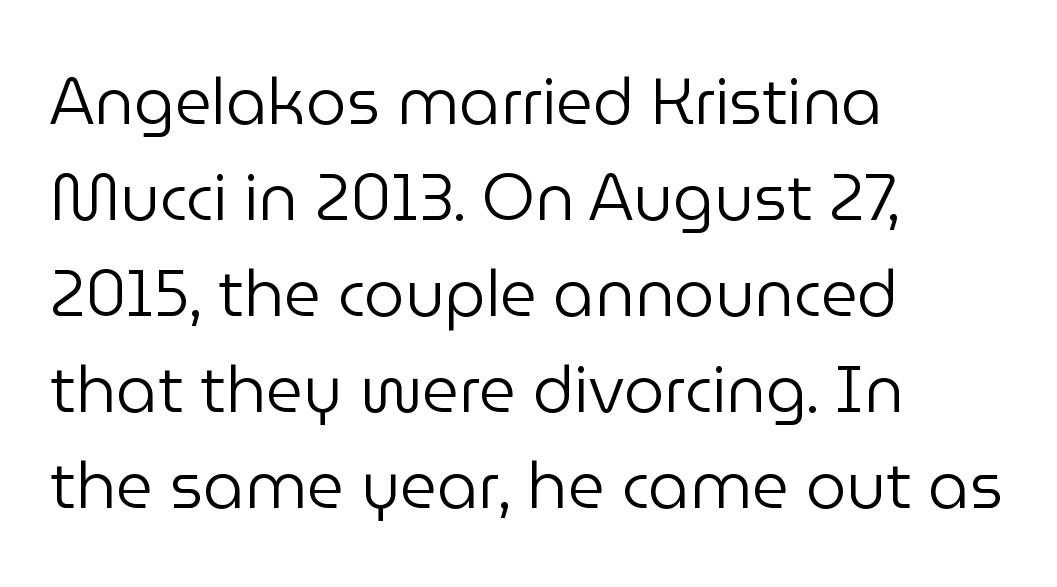
Q: Is the text bold? A: No.
Q: Is the text italic (slanted)? A: No, it is upright.
Q: Is the typeface a serif or a sans-serif typeface? A: Sans-serif.
Q: Is the text underlined? A: No.
Q: How is the paragraph aligned? A: Left-aligned.
Q: Is the spacing between letters normal or unusually wide? A: Normal.
Q: Is the spacing between lines tight, normal or loose? A: Normal.
Q: Width (condensed, normal, or wide)? A: Normal.
Q: Stroke contrast? A: Low.
Q: x-height? A: Medium.
Q: Monospaced? A: No.
